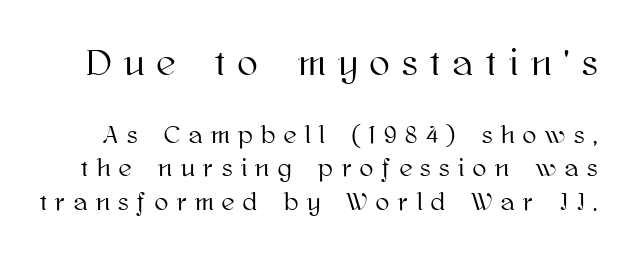
The image shows 37 px text type, upright; set normal line spacing (1.35x), unusually wide letter spacing (+0.35 em), not underlined; the first (top) block is 1.48x larger; high stroke contrast and a medium x-height.
